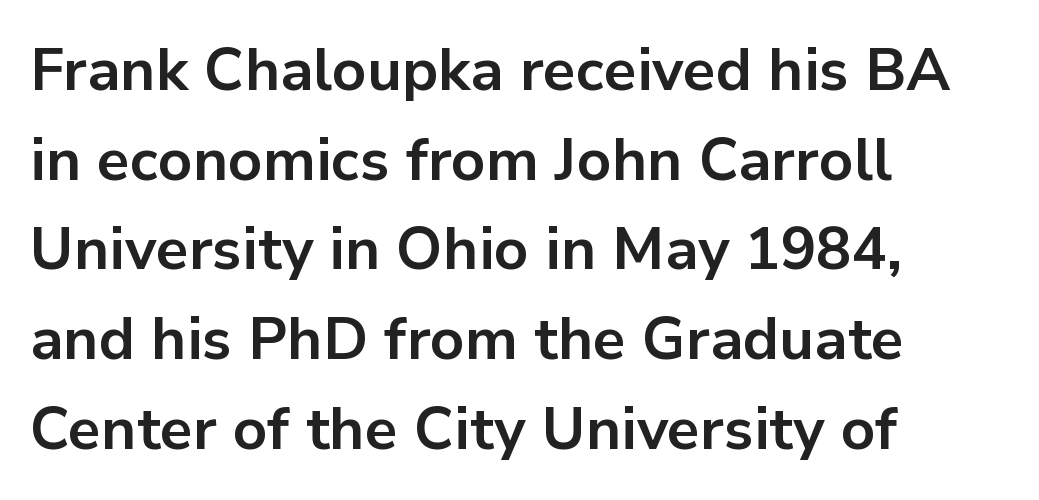
Nothing unusual about the tracking: characters are spaced as the font intends. Pretty heavy lettering here — definitely bold. It's the straight-up-and-down kind of type. Stroke terminals: plain, sans-serif. Casual observation: everything's shoved over to the left.
